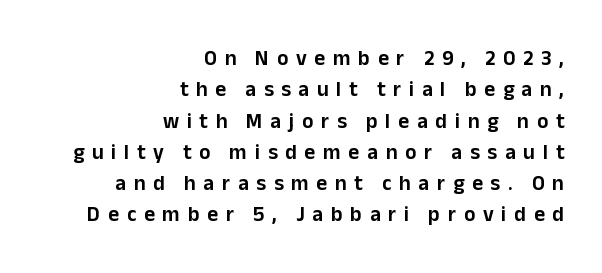
The rows are spaced the way most documents space them. Unmarked baselines from the first word to the last. A typesetter would mark this as roman, not italic. How are the letters spaced? Widely, with obvious added tracking. Compared with a flush-left layout, this one pins lines to the opposite, right side.
